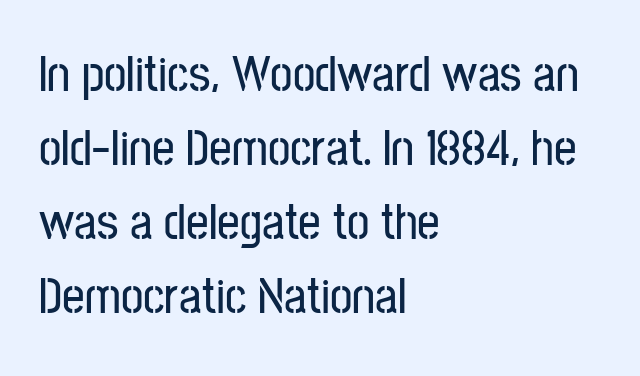
{"serif": "no", "italic": "no", "width": "condensed", "stroke_contrast": "low", "x_height": "medium", "monospaced": "no", "underline": "no", "align": "left", "line_spacing": "normal", "line_spacing_ratio": 1.48, "letter_spacing": "normal", "letter_spacing_em": 0.0, "glyph_px": 50}
